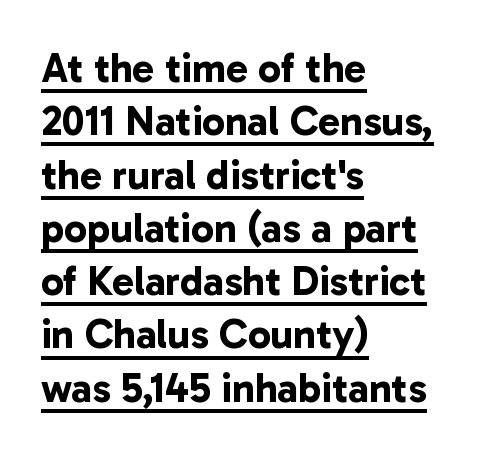
The image shows 41 px bold sans-serif type; set left-aligned, normal line spacing (1.3x), normal letter spacing, underlined; low stroke contrast and a medium x-height.
